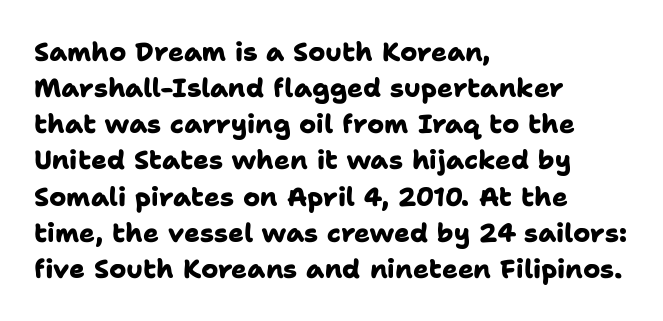
The image shows 26 px bold type; set left-aligned, normal line spacing (1.39x), normal letter spacing, not underlined.
